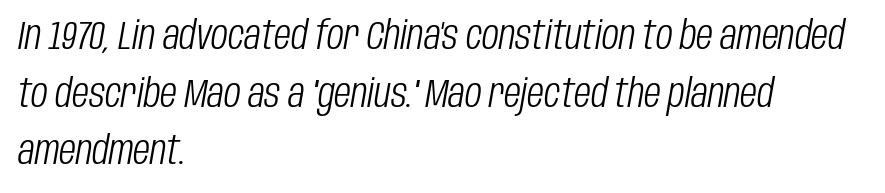
Q: Is the text bold? A: No.
Q: Is the text italic (slanted)? A: Yes, it leans right by about 10 degrees.
Q: Is the text underlined? A: No.
Q: How is the paragraph aligned? A: Left-aligned.
Q: Is the spacing between letters normal or unusually wide? A: Normal.
Q: Is the spacing between lines tight, normal or loose? A: Normal.
Q: Width (condensed, normal, or wide)? A: Condensed.
Q: Stroke contrast? A: Low.
Q: x-height? A: Large.
Q: Monospaced? A: No.
